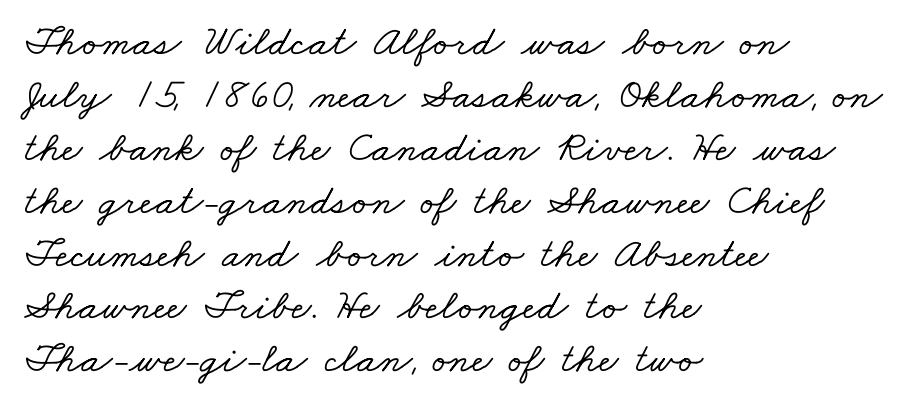
{"serif": "yes", "width": "wide", "stroke_contrast": "low", "x_height": "small", "monospaced": "no", "underline": "no", "align": "left", "line_spacing_ratio": 1.23, "letter_spacing": "normal", "letter_spacing_em": 0.0, "glyph_px": 43}
